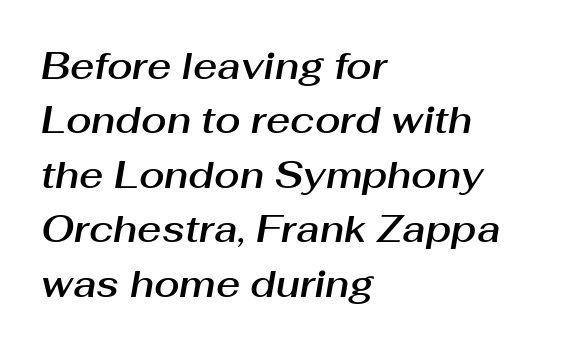
The image shows 37 px text type, italic (leaning right); set left-aligned, normal line spacing (1.47x), normal letter spacing, not underlined; medium stroke contrast and a medium x-height.
